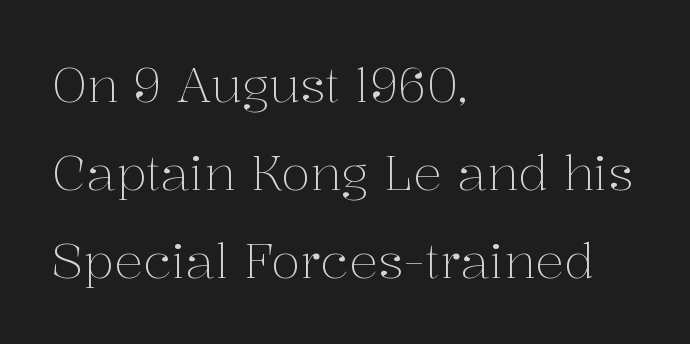
{"serif": "yes", "italic": "no", "bold": "no", "weight": "light", "width": "normal", "stroke_contrast": "medium", "x_height": "medium", "monospaced": "no", "underline": "no", "align": "left", "line_spacing_ratio": 1.83, "letter_spacing": "normal", "letter_spacing_em": 0.0, "glyph_px": 48}
